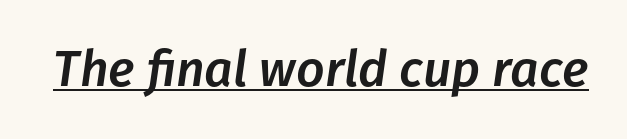
{"italic": "yes", "lean": "right", "slant_degrees": 8, "width": "normal", "stroke_contrast": "low", "x_height": "medium", "monospaced": "no", "underline": "yes", "letter_spacing": "normal", "letter_spacing_em": 0.0, "glyph_px": 50}
